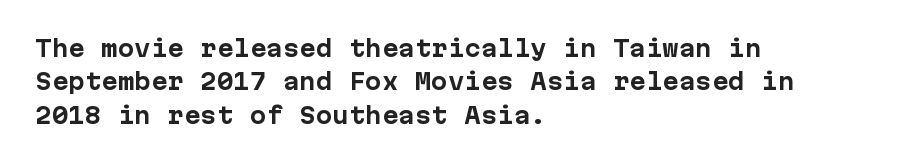
The image shows 22 px bold type, upright; set left-aligned, normal line spacing (1.52x), normal letter spacing, not underlined.
